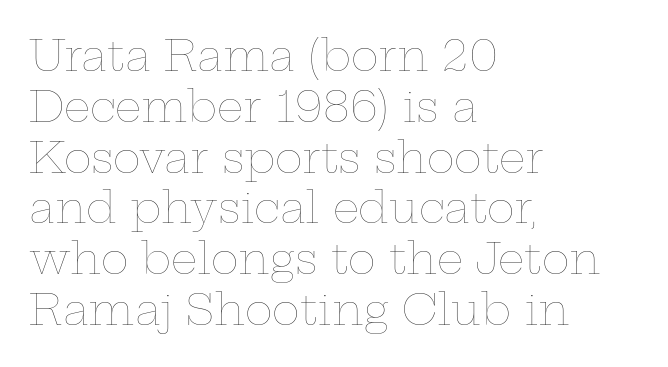
The image shows 42 px thin, wide type, upright; set left-aligned, line spacing 1.21x, normal letter spacing, not underlined; low stroke contrast and a medium x-height.
